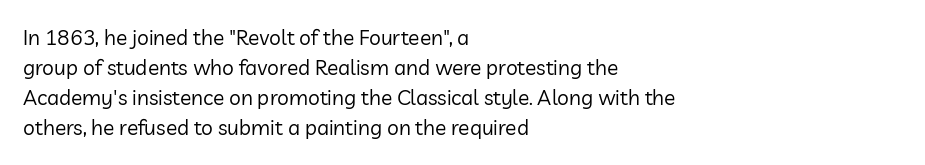
Compared with typical body copy, the letter spacing here is the same. The text block is weighted toward the left margin, trailing off unevenly rightward. The foot of each line stays bare and open. Evenly set lines give the paragraph a standard silhouette. Stroke thickness stays within the range of a standard reading face or lighter.
